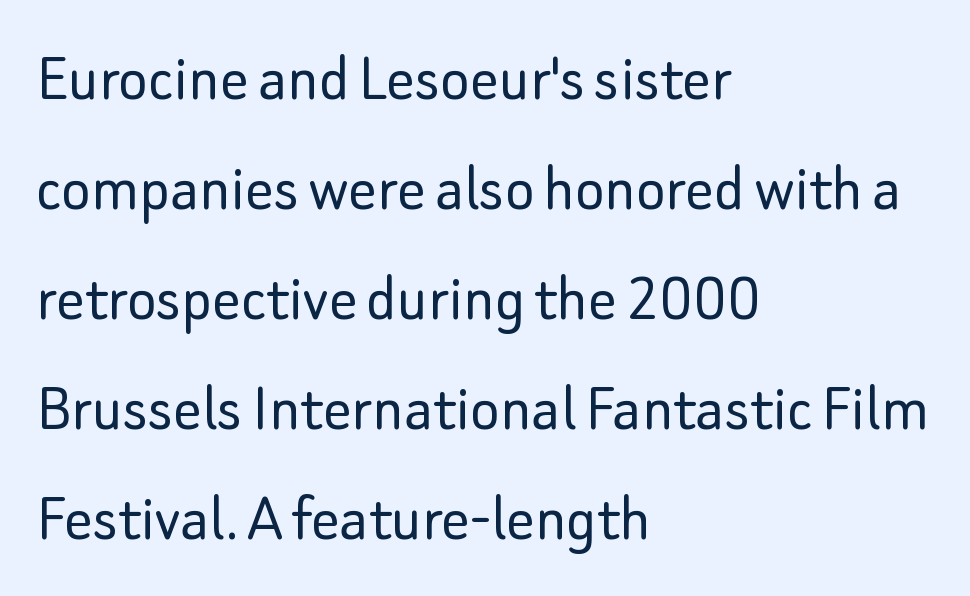
The compositor pushed each line to the left boundary. A light-to-regular cut is what we see here. The specimen omits any rule beneath the text block's lines. Is the letter spacing exaggerated? No — it looks like the ordinary default.
